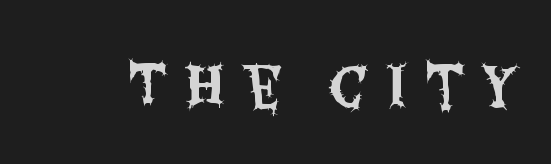
Q: Is the text italic (slanted)? A: No, it is upright.
Q: Is the typeface a serif or a sans-serif typeface? A: Sans-serif.
Q: Is the text underlined? A: No.
Q: Is the spacing between letters normal or unusually wide? A: Unusually wide.
Q: Width (condensed, normal, or wide)? A: Condensed.
Q: Stroke contrast? A: Medium.
Q: x-height? A: Large.
Q: Monospaced? A: No.
